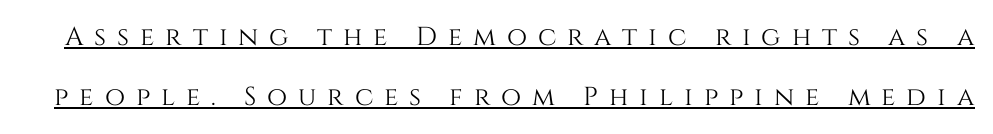
{"italic": "no", "underline": "yes", "line_spacing": "loose", "line_spacing_ratio": 2.29, "letter_spacing": "wide", "letter_spacing_em": 0.42, "glyph_px": 26}
